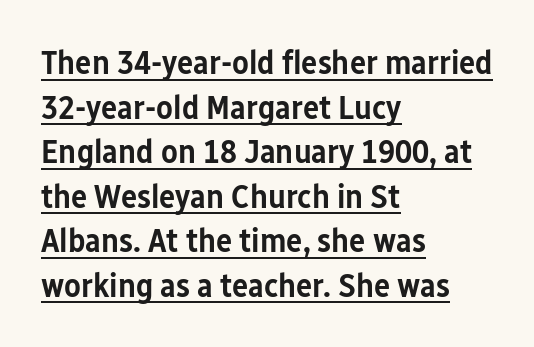
The image shows 34 px semibold, condensed sans-serif type, upright; set left-aligned, normal line spacing (1.31x), normal letter spacing, underlined; low stroke contrast and a medium x-height.
